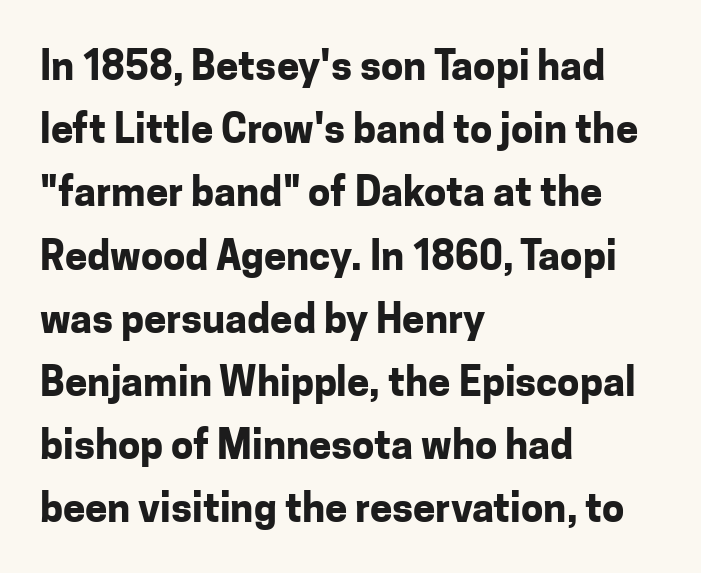
The image shows 40 px bold sans-serif type, upright; set left-aligned, normal line spacing (1.58x), normal letter spacing, not underlined; low stroke contrast and a medium x-height.
